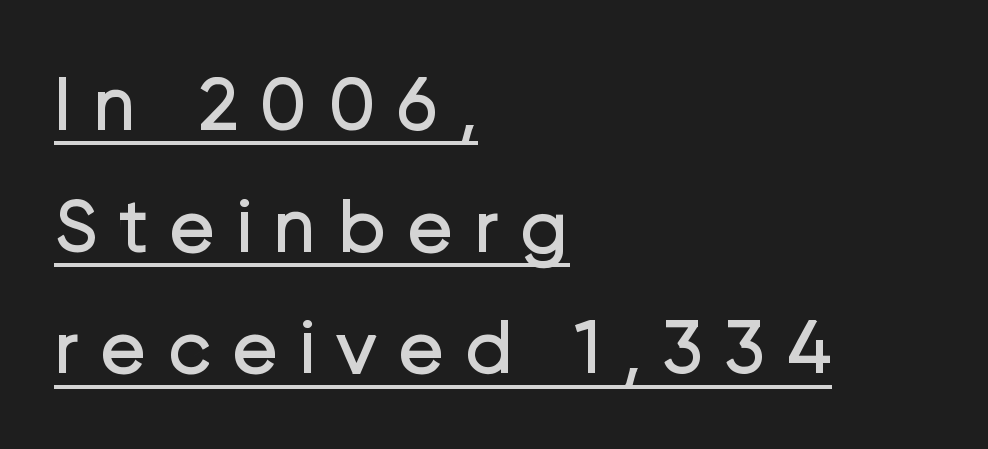
Q: Is the text bold? A: No.
Q: Is the text italic (slanted)? A: No, it is upright.
Q: Is the typeface a serif or a sans-serif typeface? A: Sans-serif.
Q: Is the text underlined? A: Yes.
Q: How is the paragraph aligned? A: Left-aligned.
Q: Is the spacing between letters normal or unusually wide? A: Unusually wide.
Q: Is the spacing between lines tight, normal or loose? A: Normal.
Q: Width (condensed, normal, or wide)? A: Normal.
Q: Stroke contrast? A: Low.
Q: x-height? A: Medium.
Q: Monospaced? A: No.
